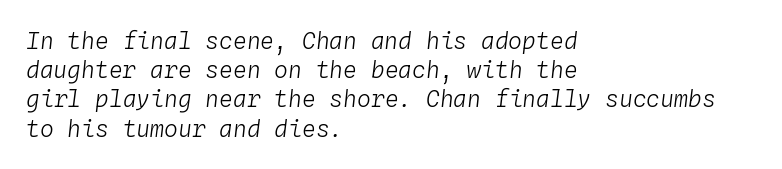
Q: Is the text bold? A: No.
Q: Is the text italic (slanted)? A: Yes, it leans right by about 4 degrees.
Q: Is the text underlined? A: No.
Q: How is the paragraph aligned? A: Left-aligned.
Q: Is the spacing between letters normal or unusually wide? A: Normal.
Q: Is the spacing between lines tight, normal or loose? A: Normal.
